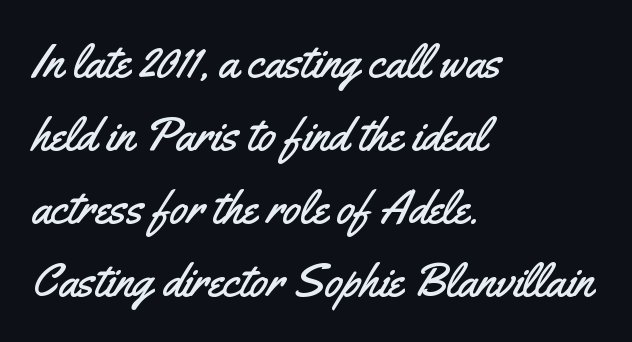
Q: Is the text italic (slanted)? A: Yes.
Q: Is the typeface a serif or a sans-serif typeface? A: Sans-serif.
Q: Is the text underlined? A: No.
Q: How is the paragraph aligned? A: Left-aligned.
Q: Is the spacing between letters normal or unusually wide? A: Normal.
Q: Is the spacing between lines tight, normal or loose? A: Normal.
Q: Width (condensed, normal, or wide)? A: Condensed.
Q: Stroke contrast? A: Medium.
Q: x-height? A: Small.
Q: Monospaced? A: No.
